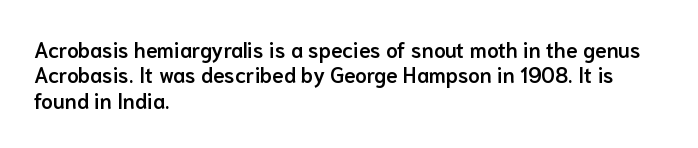
The image shows 21 px text type, upright; set left-aligned, line spacing 1.21x, normal letter spacing, not underlined.
